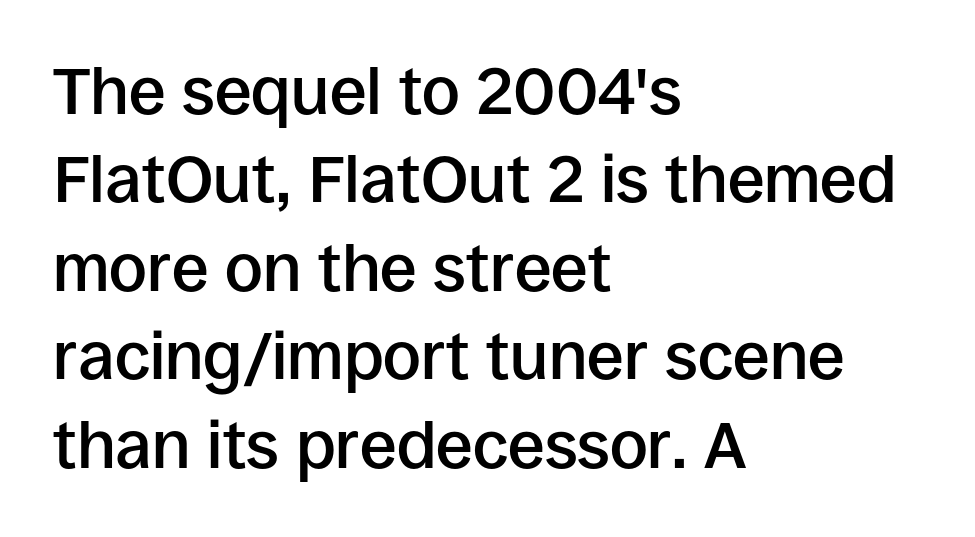
Nope, not italic — everything's standing straight. One-word summary of the alignment: left. The characters display no serif detailing; their extremities are plain. This rendering features lettering with no underline.
